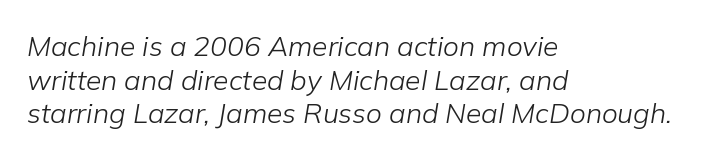
Q: Is the text bold? A: No.
Q: Is the text italic (slanted)? A: Yes, it leans right by about 9 degrees.
Q: Is the text underlined? A: No.
Q: How is the paragraph aligned? A: Left-aligned.
Q: Is the spacing between letters normal or unusually wide? A: Normal.
Q: Width (condensed, normal, or wide)? A: Normal.
Q: Stroke contrast? A: Low.
Q: x-height? A: Medium.
Q: Monospaced? A: No.
